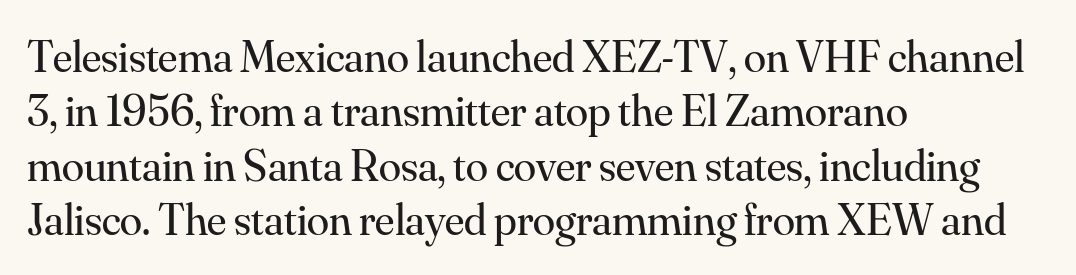
Q: Is the text bold? A: No.
Q: Is the text italic (slanted)? A: No, it is upright.
Q: Is the typeface a serif or a sans-serif typeface? A: Serif.
Q: Is the text underlined? A: No.
Q: How is the paragraph aligned? A: Left-aligned.
Q: Is the spacing between letters normal or unusually wide? A: Normal.
Q: Width (condensed, normal, or wide)? A: Normal.
Q: Stroke contrast? A: Medium.
Q: x-height? A: Small.
Q: Monospaced? A: No.
